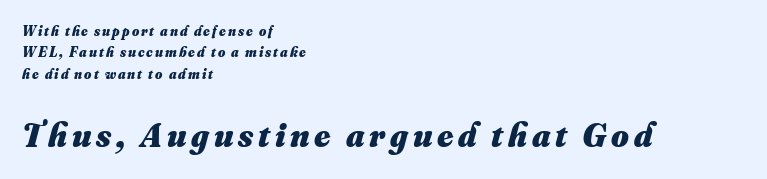
Q: Is the text bold? A: Yes.
Q: Is the text underlined? A: No.
Q: How is the paragraph aligned? A: Left-aligned.
Q: Is the spacing between lines tight, normal or loose? A: Normal.
Q: Which block of text is set in a larger size, the first (top) or the second (bottom)? A: The second (bottom) one.
Q: Width (condensed, normal, or wide)? A: Normal.
Q: Stroke contrast? A: Medium.
Q: x-height? A: Small.
Q: Monospaced? A: No.
